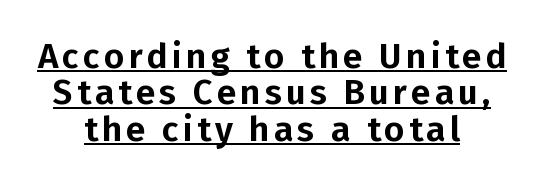
The image shows 35 px sans-serif type, upright; set centered, tight line spacing (1.04x), underlined; low stroke contrast and a medium x-height.
